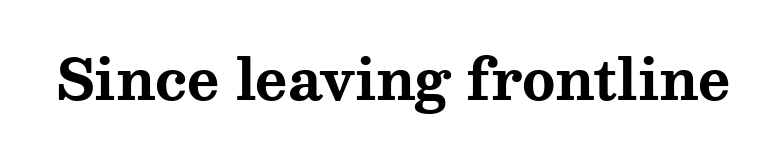
Q: Is the text bold? A: Yes.
Q: Is the text italic (slanted)? A: No, it is upright.
Q: Is the typeface a serif or a sans-serif typeface? A: Serif.
Q: Is the text underlined? A: No.
Q: Is the spacing between letters normal or unusually wide? A: Normal.
Q: Width (condensed, normal, or wide)? A: Wide.
Q: Stroke contrast? A: Medium.
Q: x-height? A: Medium.
Q: Monospaced? A: No.
